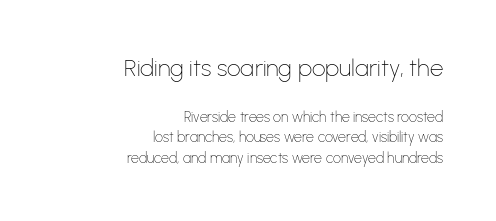
Q: Is the text bold? A: No.
Q: Is the text italic (slanted)? A: No, it is upright.
Q: Is the text underlined? A: No.
Q: How is the paragraph aligned? A: Right-aligned.
Q: Is the spacing between letters normal or unusually wide? A: Normal.
Q: Is the spacing between lines tight, normal or loose? A: Normal.
Q: Which block of text is set in a larger size, the first (top) or the second (bottom)? A: The first (top) one.
